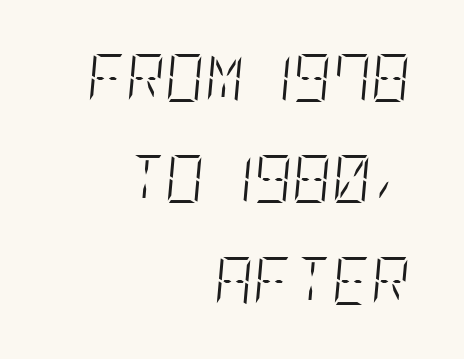
Q: Is the text bold? A: No.
Q: Is the text italic (slanted)? A: Yes, it leans right by about 5 degrees.
Q: Is the text underlined? A: No.
Q: How is the paragraph aligned? A: Right-aligned.
Q: Is the spacing between letters normal or unusually wide? A: Normal.
Q: Is the spacing between lines tight, normal or loose? A: Loose.
Q: Width (condensed, normal, or wide)? A: Condensed.
Q: Stroke contrast? A: Low.
Q: x-height? A: Large.
